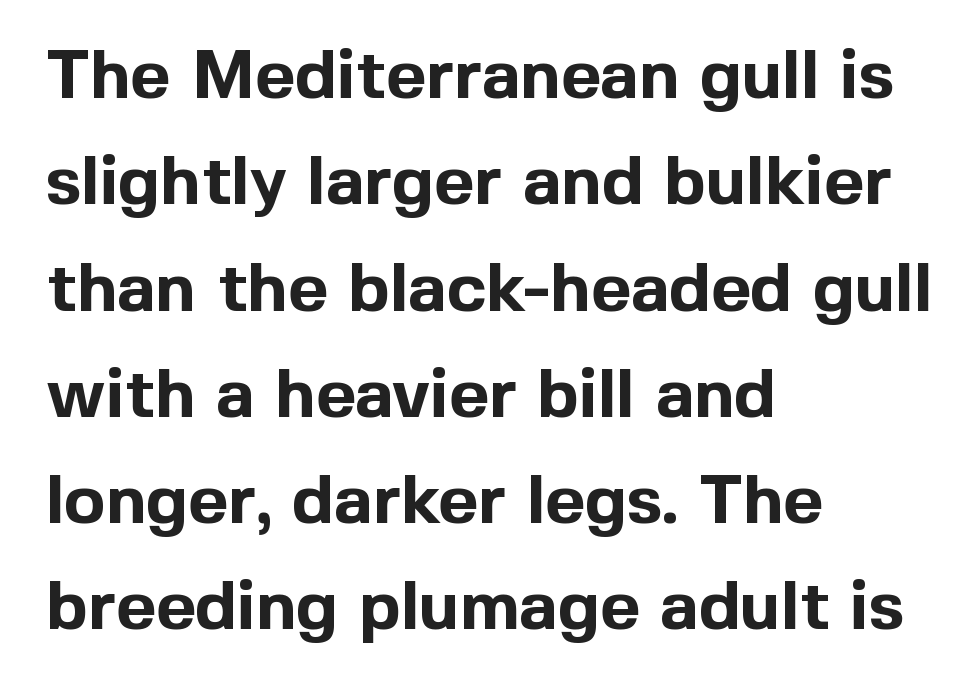
Q: Is the text bold? A: Yes.
Q: Is the text italic (slanted)? A: No, it is upright.
Q: Is the typeface a serif or a sans-serif typeface? A: Sans-serif.
Q: Is the text underlined? A: No.
Q: How is the paragraph aligned? A: Left-aligned.
Q: Is the spacing between letters normal or unusually wide? A: Normal.
Q: Is the spacing between lines tight, normal or loose? A: Normal.
Q: Width (condensed, normal, or wide)? A: Normal.
Q: x-height? A: Medium.
Q: Monospaced? A: No.
